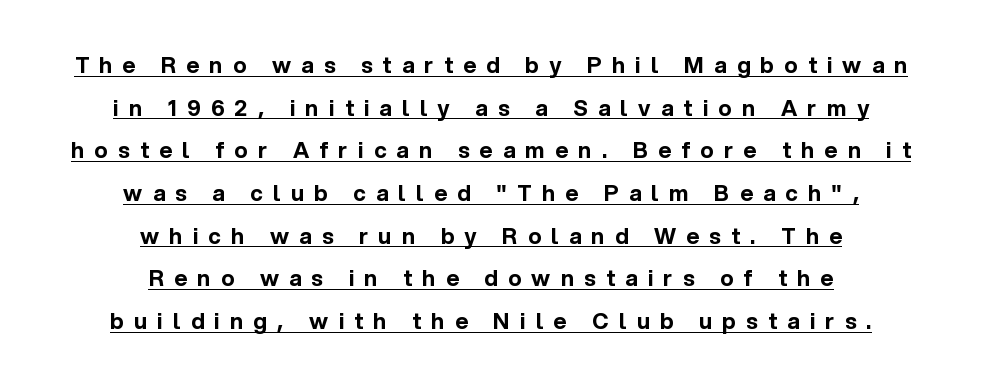
Q: Is the text bold? A: Yes.
Q: Is the text italic (slanted)? A: No, it is upright.
Q: Is the text underlined? A: Yes.
Q: How is the paragraph aligned? A: Centered.
Q: Is the spacing between letters normal or unusually wide? A: Unusually wide.
Q: Is the spacing between lines tight, normal or loose? A: Loose.
